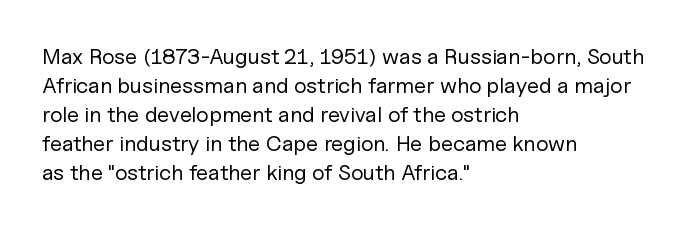
Tall strokes in this sample are plumb rather than angled. The passage shown has conventional tracking throughout. Every row of glyphs begins at an identical x-position on the left. A normal amount of white space separates one row of letters from the next. Type without underlining.
